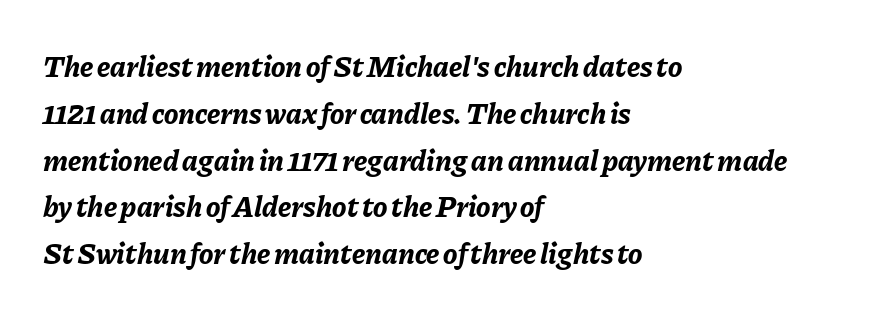
Q: Is the text bold? A: Yes.
Q: Is the text italic (slanted)? A: Yes, it leans right by about 11 degrees.
Q: Is the text underlined? A: No.
Q: How is the paragraph aligned? A: Left-aligned.
Q: Is the spacing between letters normal or unusually wide? A: Normal.
Q: Is the spacing between lines tight, normal or loose? A: Normal.
Q: Width (condensed, normal, or wide)? A: Normal.
Q: Stroke contrast? A: Low.
Q: x-height? A: Medium.
Q: Monospaced? A: No.
